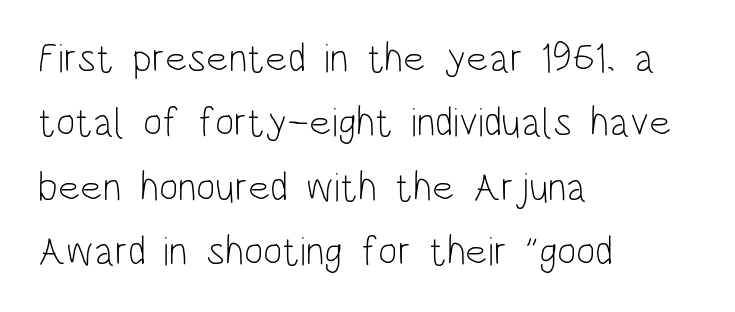
Q: Is the text bold? A: No.
Q: Is the text italic (slanted)? A: No, it is upright.
Q: Is the typeface a serif or a sans-serif typeface? A: Sans-serif.
Q: Is the text underlined? A: No.
Q: How is the paragraph aligned? A: Left-aligned.
Q: Is the spacing between letters normal or unusually wide? A: Normal.
Q: Is the spacing between lines tight, normal or loose? A: Normal.
Q: Width (condensed, normal, or wide)? A: Condensed.
Q: Stroke contrast? A: Low.
Q: x-height? A: Large.
Q: Monospaced? A: No.
